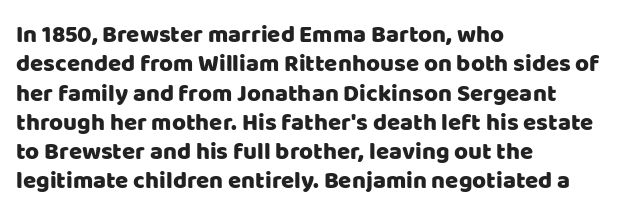
The image shows 24 px text type, upright; set left-aligned, line spacing 1.22x, normal letter spacing, not underlined.
